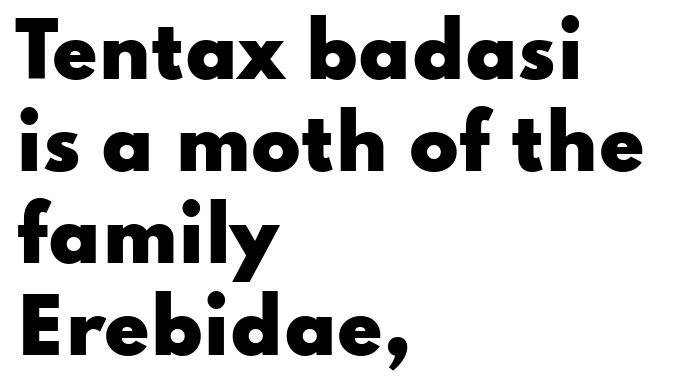
{"serif": "no", "italic": "no", "bold": "yes", "weight": "heavy", "width": "wide", "stroke_contrast": "low", "x_height": "small", "monospaced": "no", "underline": "no", "align": "left", "line_spacing": "normal", "line_spacing_ratio": 1.26, "letter_spacing": "normal", "letter_spacing_em": 0.0, "glyph_px": 73}
